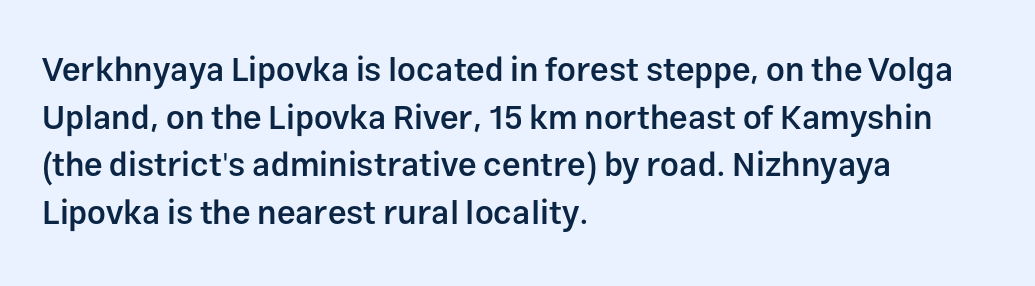
{"serif": "no", "italic": "no", "bold": "semi", "weight": "semibold", "width": "normal", "stroke_contrast": "low", "x_height": "medium", "monospaced": "no", "underline": "no", "align": "left", "line_spacing": "normal", "line_spacing_ratio": 1.44, "letter_spacing": "normal", "letter_spacing_em": 0.0, "glyph_px": 33}
